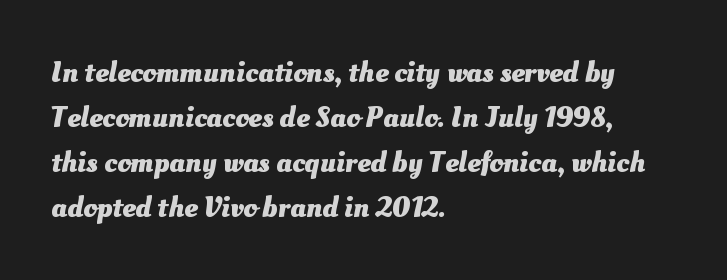
The image shows 30 px heavy type; set left-aligned, normal line spacing (1.5x), normal letter spacing, not underlined; medium stroke contrast and a small x-height.
